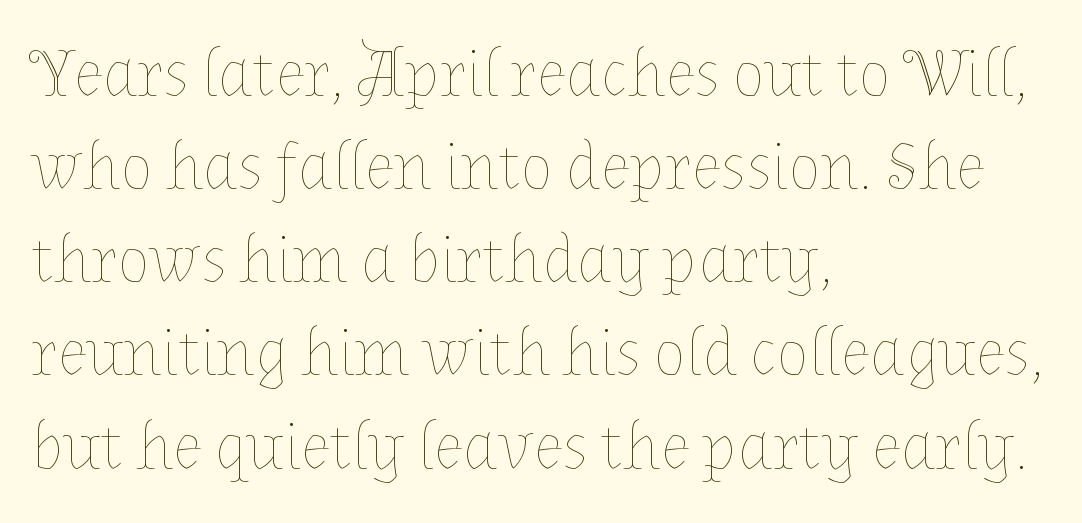
{"italic": "no", "bold": "no", "weight": "thin", "width": "normal", "stroke_contrast": "low", "x_height": "medium", "monospaced": "no", "underline": "no", "align": "left", "line_spacing": "normal", "line_spacing_ratio": 1.39, "letter_spacing": "normal", "letter_spacing_em": 0.0, "glyph_px": 67}
